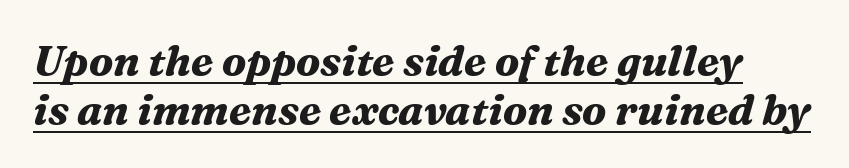
The image shows 42 px bold serif type, italic (leaning right); set line spacing 1.16x, normal letter spacing, underlined; medium stroke contrast and a medium x-height.
